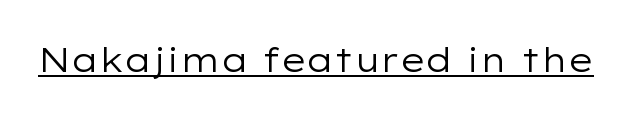
Q: Is the text bold? A: No.
Q: Is the text italic (slanted)? A: No, it is upright.
Q: Is the typeface a serif or a sans-serif typeface? A: Sans-serif.
Q: Is the text underlined? A: Yes.
Q: Is the spacing between letters normal or unusually wide? A: Normal.
Q: Width (condensed, normal, or wide)? A: Wide.
Q: Stroke contrast? A: Low.
Q: x-height? A: Medium.
Q: Monospaced? A: No.
